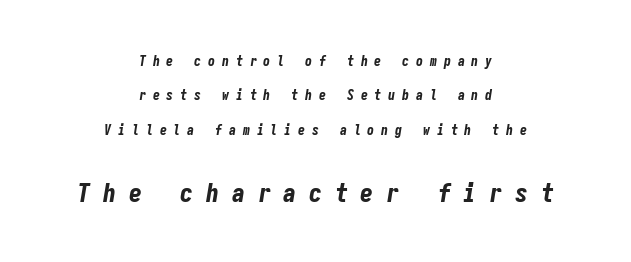
Typeset on center — no edge is straight. Notice how thick the strokes are: this is what a full bold looks like. Whoever set this chose breathing room over compactness in the vertical rhythm. These lines were composed using italics. Compare the two chunks: the lower has the greater cap height.
